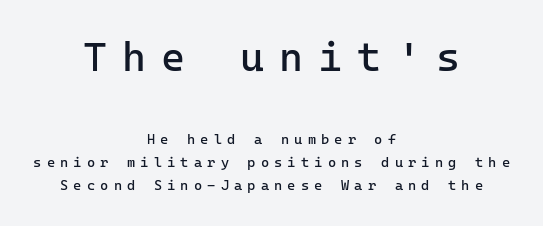
A bare baseline throughout the passage. Posture: straight, roman, zero tilt. The rendering positions every line midway between the sides. Vertical spacing — default.
